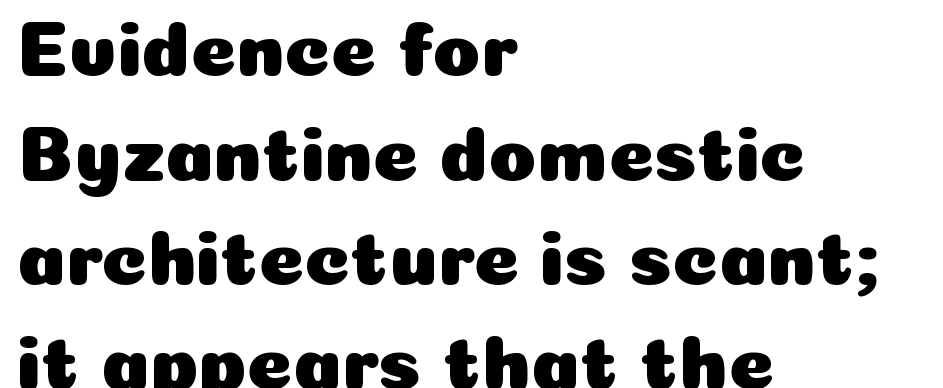
The font's upright variant was chosen for this text. Only glyphs here, with clear space below each row. A typesetter would call this proportional, since set widths differ per character. The lines in this sample share a left origin and differ only in where they stop. The text was rendered using a sans face with plain stroke endings. The passage shown has conventional tracking throughout.
